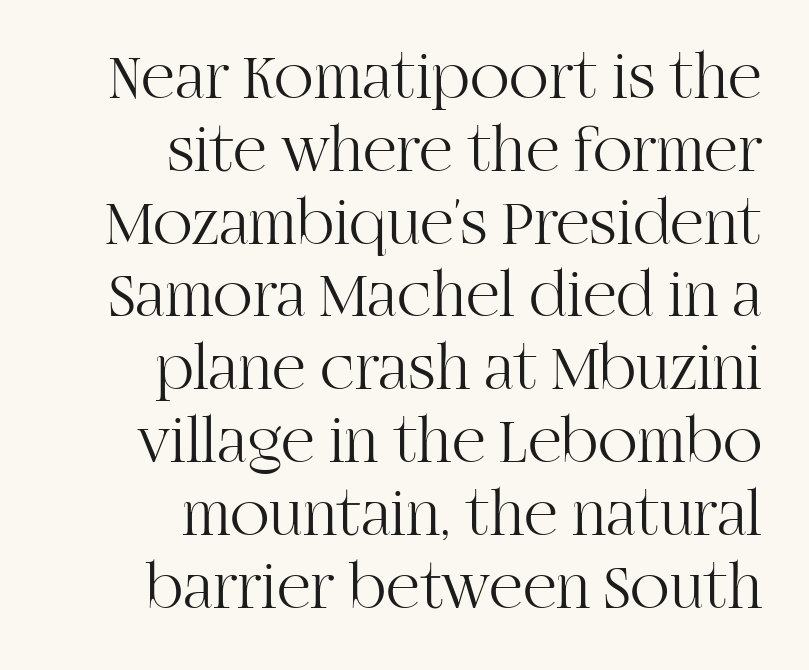
{"serif": "yes", "italic": "no", "bold": "no", "weight": "light", "width": "normal", "stroke_contrast": "high", "x_height": "large", "monospaced": "no", "underline": "no", "align": "right", "line_spacing": "tight", "line_spacing_ratio": 1.12, "letter_spacing": "normal", "letter_spacing_em": 0.0, "glyph_px": 65}
